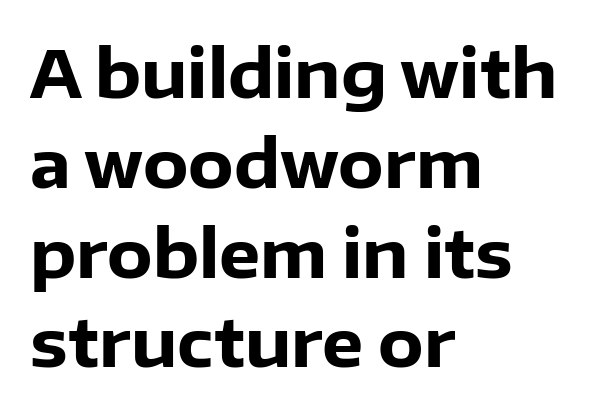
Is there any slant? The stems are plumb. A classic flush-left, rag-right setting is used for this passage. Characters follow at the spacing the type designer built in. Stroke thickness is high; the sample reads as a true bold. These lines are composed in type without serifs. The face used here is proportionally spaced, like ordinary book or web type.
